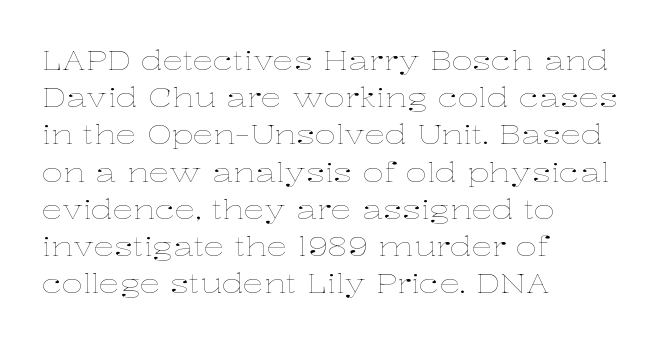
{"italic": "no", "bold": "no", "underline": "no", "align": "left", "line_spacing": "normal", "line_spacing_ratio": 1.43, "letter_spacing": "normal", "letter_spacing_em": 0.0, "glyph_px": 26}
